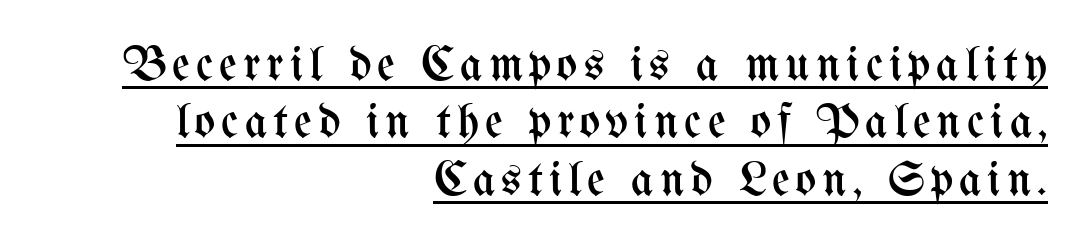
The cut favours lightness, reaching ordinary text weight at its darkest. Posture: vertical. This sample has the flowing, uneven cadence of proportional lettering. Where is the straight margin? On the right.
